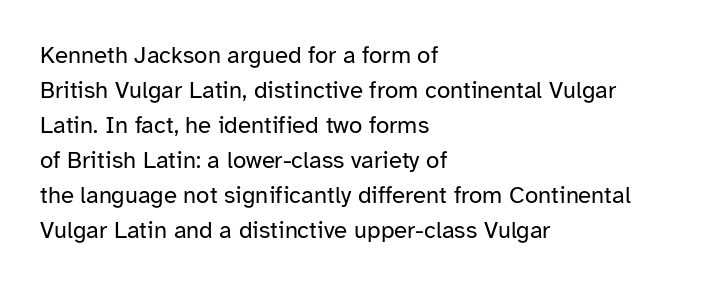
No word sits above an underline. This is the regular roman posture of the typeface. The lines in this sample share a left origin and differ only in where they stop. Successive baselines arrive at the customary interval.
